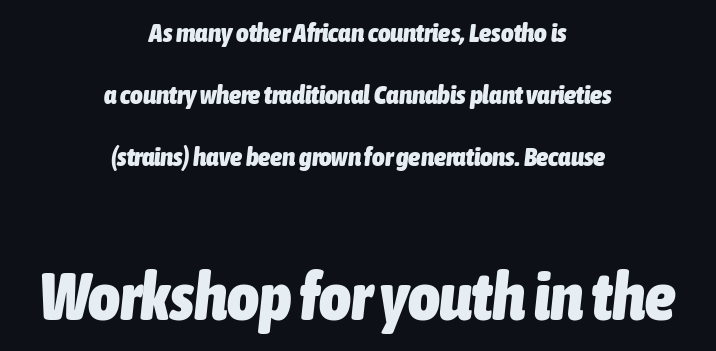
Letter spacing: default. This block would shrink considerably if given ordinary leading; it's expanded now. This sample has the flowing, uneven cadence of proportional lettering. Clear beneath every line of the passage. Is the block centered? Yes — each line is placed symmetrically about the middle.
